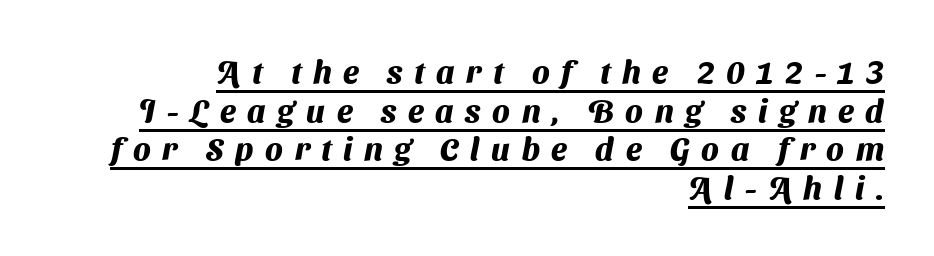
The image shows 32 px heavy sans-serif type; set right-aligned, line spacing 1.21x, unusually wide letter spacing (+0.36 em), underlined; medium stroke contrast and a medium x-height.
